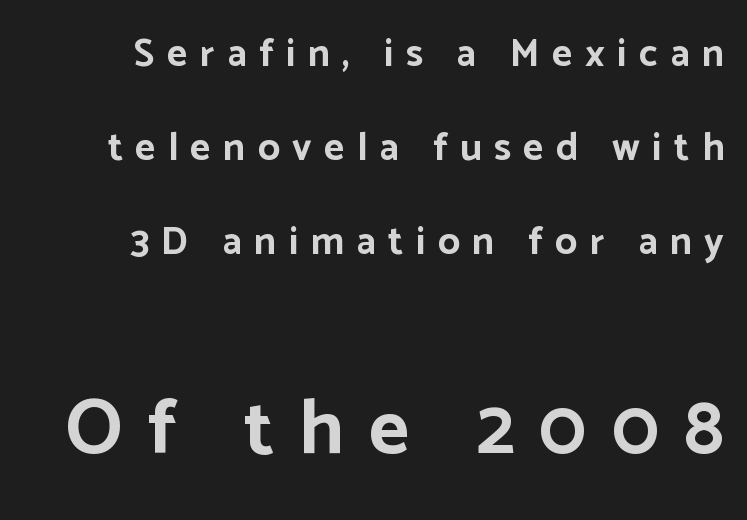
Ascenders rise straight up at ninety degrees. This rendering widens character spacing well past its baseline value. You could not count columns in this text — the font is proportionally spaced. Observe the absence of serifs on each vertical stroke in this sample. Horizontally, the lines are justified to the trailing edge only. Bigger letters appear in the bottom chunk; the top chunk is reduced.
